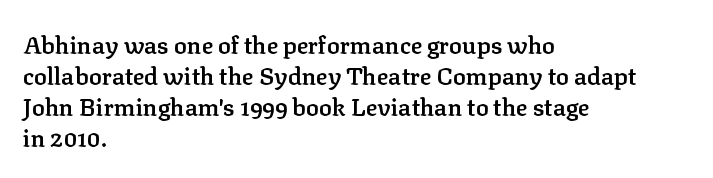
Q: Is the text bold? A: Semi-bold.
Q: Is the text italic (slanted)? A: No, it is upright.
Q: Is the text underlined? A: No.
Q: How is the paragraph aligned? A: Left-aligned.
Q: Is the spacing between letters normal or unusually wide? A: Normal.
Q: Is the spacing between lines tight, normal or loose? A: Normal.
